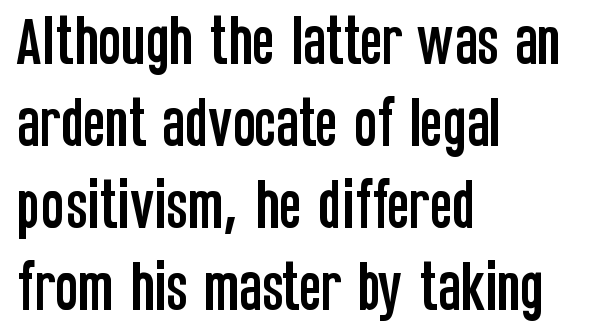
Italic: no, the glyphs are upright roman. The setting favours the left margin, as ordinary paragraphs usually do. The passage shown has conventional tracking throughout. The passage shown is typeset with a sans-serif family.
